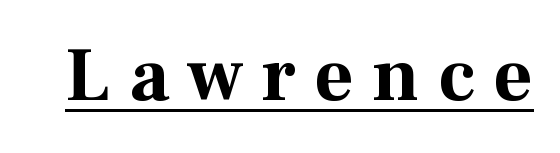
Each letter keeps its own natural width here, so spacing adapts to shape. Emphasis is given by a line drawn under the lettering. In terms of weight, the rendering is a true, heavy bold. You can tell it's not italic because the verticals are truly vertical.
